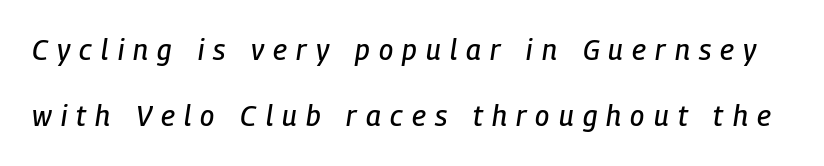
{"italic": "yes", "lean": "right", "slant_degrees": 9, "width": "condensed", "stroke_contrast": "low", "x_height": "medium", "monospaced": "no", "underline": "no", "line_spacing": "loose", "line_spacing_ratio": 2.36, "letter_spacing": "wide", "letter_spacing_em": 0.33, "glyph_px": 28}
